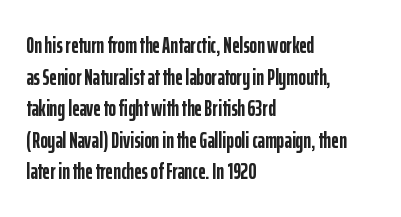
One glance says typical: line gaps are just what's usual. The letters stand upright; this is a roman face. These lines stack with their left ends in a neat column. Bold? Absolutely — the strokes are thick and heavy.
